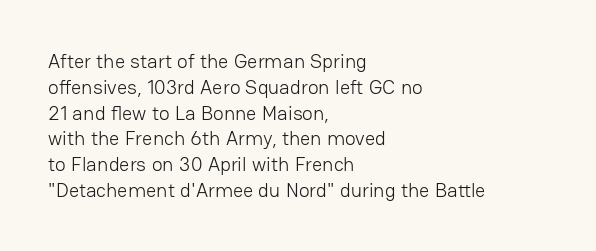
Q: Is the text bold? A: No.
Q: Is the text italic (slanted)? A: No, it is upright.
Q: Is the text underlined? A: No.
Q: How is the paragraph aligned? A: Left-aligned.
Q: Is the spacing between letters normal or unusually wide? A: Normal.
Q: Is the spacing between lines tight, normal or loose? A: Normal.
